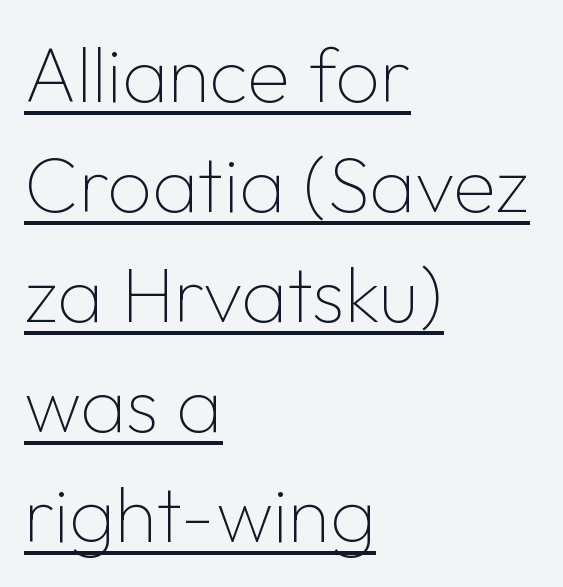
Notice how descenders clear the ascenders below comfortably — that's standard leading. Every row of glyphs begins at an identical x-position on the left. The designer went with a sans here, leaving each stem footless. Do the characters align in a grid? No, the font is proportional. Every stem runs plumb, perpendicular to the baseline.
